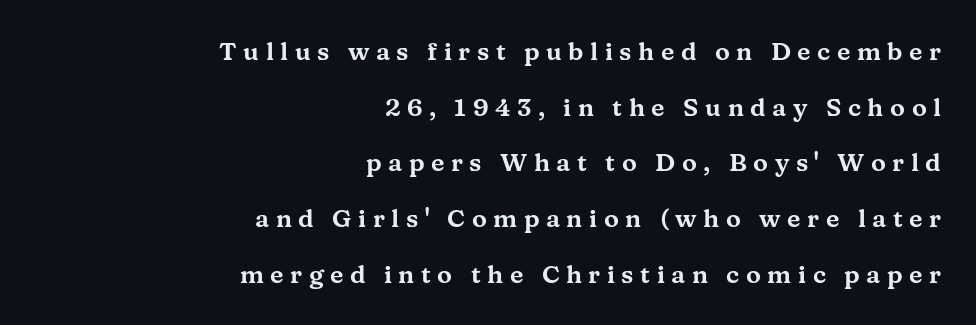
One-word summary of the alignment: right. There is plenty of visible air inserted between adjacent glyphs. The space between consecutive lines is lavish. Posture: vertical. A bare baseline throughout the passage.
